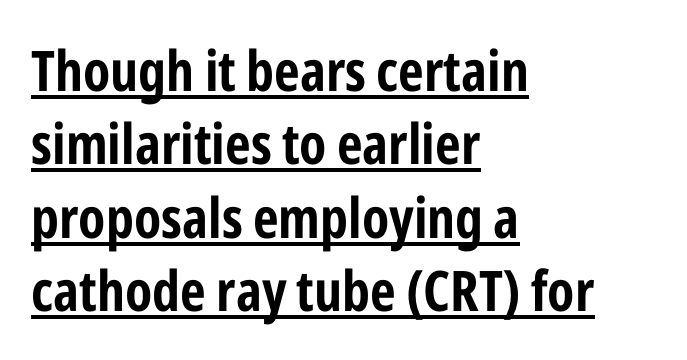
This block has exactly the height ordinary leading produces. Somebody hit Ctrl+U on this one — the words are underlined. The face used here is a sans, in the tradition of grotesques and geometrics. On the weight axis this lands at bold, roughly 700.
